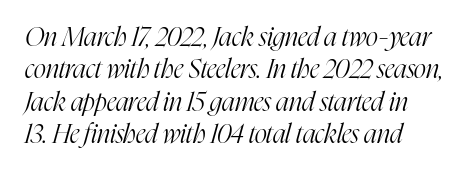
Q: Is the text bold? A: No.
Q: Is the text italic (slanted)? A: Yes, it leans right by about 16 degrees.
Q: Is the text underlined? A: No.
Q: Is the spacing between letters normal or unusually wide? A: Normal.
Q: Is the spacing between lines tight, normal or loose? A: Normal.
